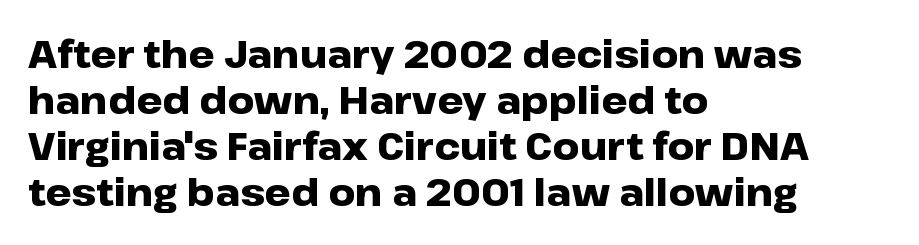
{"serif": "no", "italic": "no", "bold": "yes", "weight": "heavy", "width": "wide", "stroke_contrast": "low", "x_height": "medium", "monospaced": "no", "underline": "no", "align": "left", "line_spacing_ratio": 1.24, "letter_spacing": "normal", "letter_spacing_em": 0.0, "glyph_px": 37}
